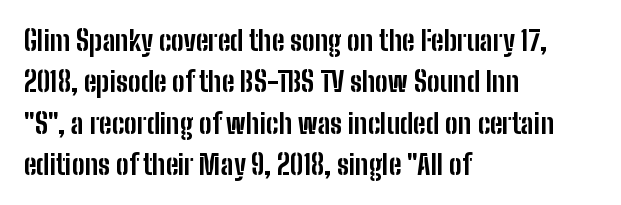
The image shows 27 px bold type, upright; set left-aligned, normal line spacing (1.53x), normal letter spacing, not underlined.
